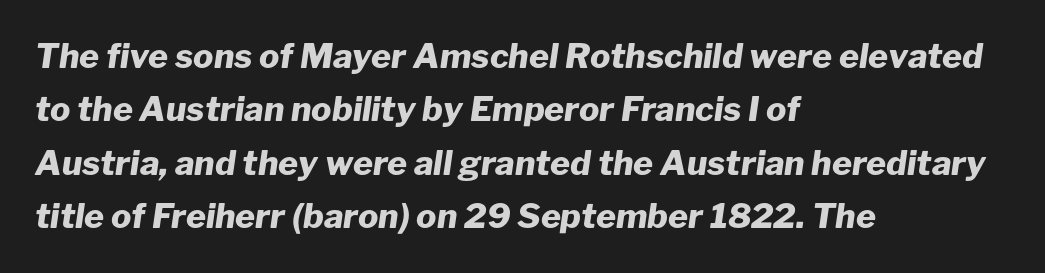
The space between consecutive lines is moderate. Varying glyph widths throughout — classic text-font behaviour. The letters are bold, with thick, heavy strokes. Caption: multi-line text, flush left, ragged right. The face used here has a pronounced slope to its letters.
